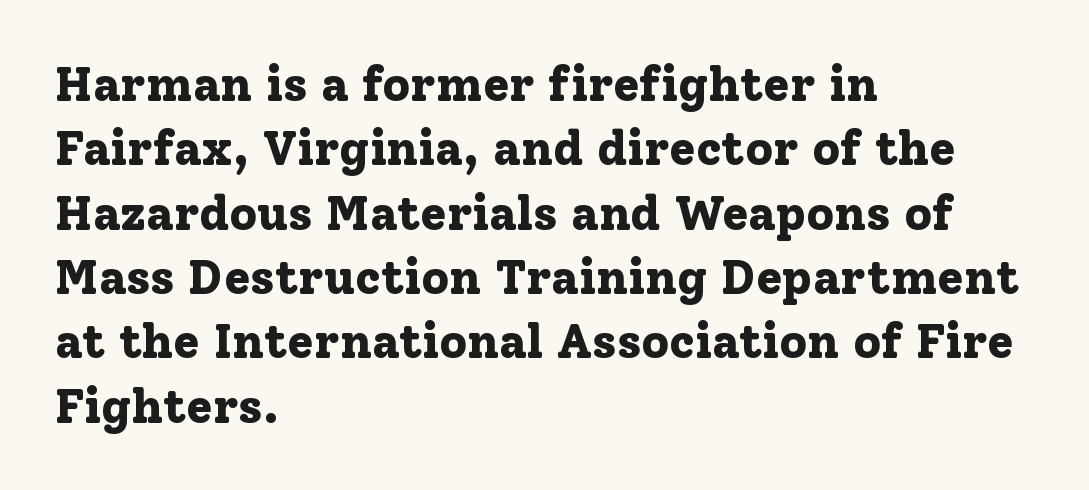
Q: Is the text bold? A: Yes.
Q: Is the text italic (slanted)? A: No, it is upright.
Q: Is the typeface a serif or a sans-serif typeface? A: Serif.
Q: Is the text underlined? A: No.
Q: How is the paragraph aligned? A: Left-aligned.
Q: Is the spacing between letters normal or unusually wide? A: Normal.
Q: Is the spacing between lines tight, normal or loose? A: Normal.
Q: Width (condensed, normal, or wide)? A: Normal.
Q: Stroke contrast? A: Low.
Q: x-height? A: Medium.
Q: Monospaced? A: No.
